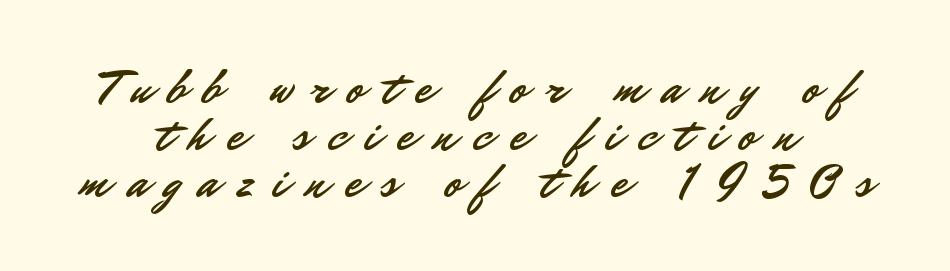
{"serif": "no", "width": "normal", "stroke_contrast": "low", "x_height": "small", "monospaced": "no", "underline": "no", "line_spacing": "tight", "line_spacing_ratio": 0.98, "letter_spacing": "wide", "letter_spacing_em": 0.38, "glyph_px": 48}
